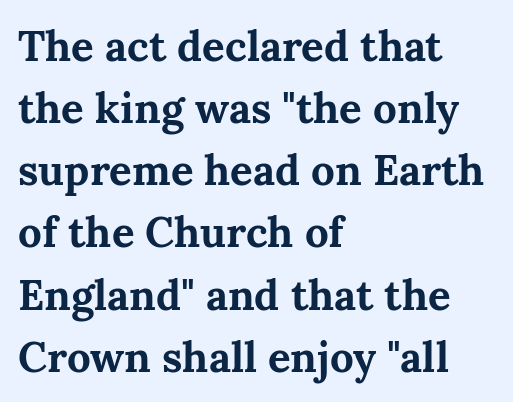
Q: Is the text bold? A: Yes.
Q: Is the text italic (slanted)? A: No, it is upright.
Q: Is the typeface a serif or a sans-serif typeface? A: Serif.
Q: Is the text underlined? A: No.
Q: How is the paragraph aligned? A: Left-aligned.
Q: Is the spacing between letters normal or unusually wide? A: Normal.
Q: Is the spacing between lines tight, normal or loose? A: Normal.
Q: Width (condensed, normal, or wide)? A: Normal.
Q: Stroke contrast? A: Medium.
Q: x-height? A: Medium.
Q: Monospaced? A: No.
